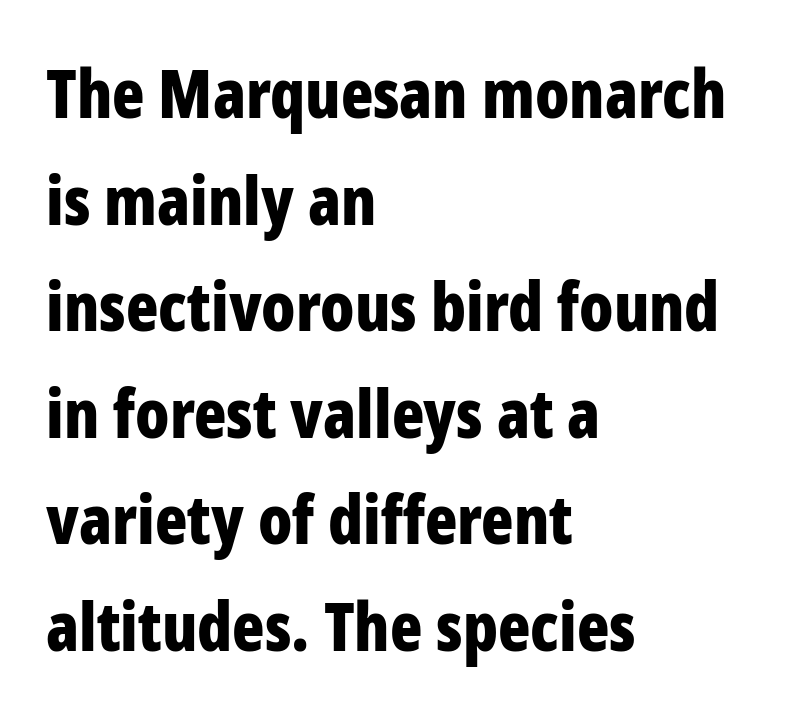
{"serif": "no", "italic": "no", "bold": "yes", "weight": "bold", "width": "condensed", "stroke_contrast": "low", "x_height": "medium", "monospaced": "no", "underline": "no", "align": "left", "line_spacing": "normal", "line_spacing_ratio": 1.59, "letter_spacing": "normal", "letter_spacing_em": 0.0, "glyph_px": 67}
